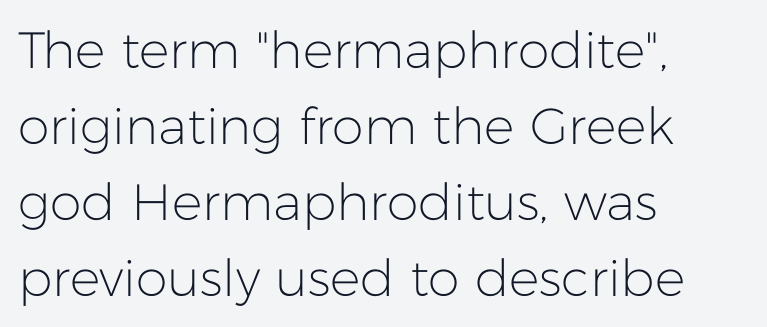
Do the characters align in a grid? No, the font is proportional. Summary of weight: not heavy and not bold. Look at the bottom of the vertical strokes: they stop flat, with no serifs. Line starts are locked; line ends wander. Italic: no, the glyphs are upright roman.
